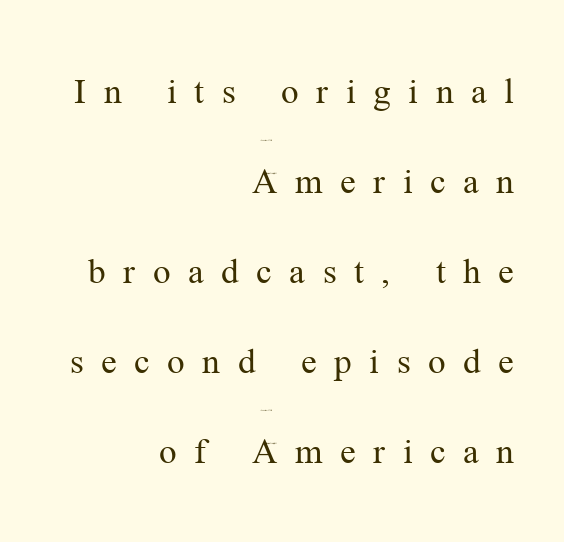
Q: Is the text bold? A: No.
Q: Is the text italic (slanted)? A: No, it is upright.
Q: Is the typeface a serif or a sans-serif typeface? A: Serif.
Q: Is the text underlined? A: No.
Q: How is the paragraph aligned? A: Right-aligned.
Q: Is the spacing between letters normal or unusually wide? A: Unusually wide.
Q: Is the spacing between lines tight, normal or loose? A: Loose.
Q: Width (condensed, normal, or wide)? A: Normal.
Q: Stroke contrast? A: Medium.
Q: x-height? A: Medium.
Q: Monospaced? A: No.
